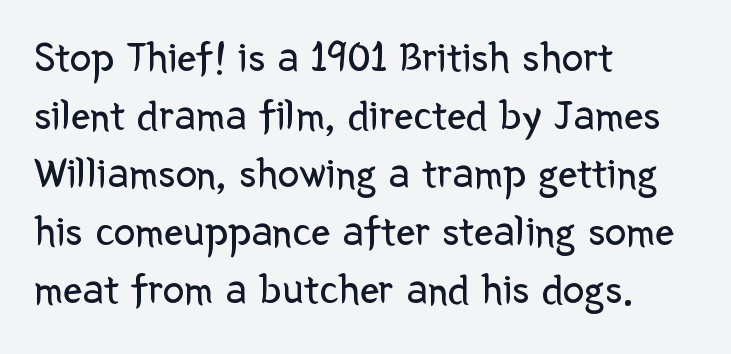
Q: Is the text bold? A: No.
Q: Is the text italic (slanted)? A: No, it is upright.
Q: Is the typeface a serif or a sans-serif typeface? A: Sans-serif.
Q: Is the text underlined? A: No.
Q: How is the paragraph aligned? A: Left-aligned.
Q: Is the spacing between letters normal or unusually wide? A: Normal.
Q: Is the spacing between lines tight, normal or loose? A: Normal.
Q: Width (condensed, normal, or wide)? A: Normal.
Q: Stroke contrast? A: Low.
Q: x-height? A: Medium.
Q: Monospaced? A: No.
